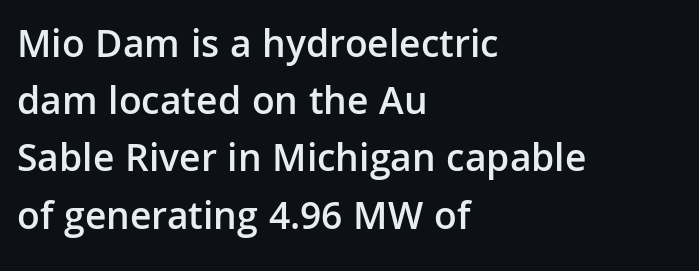
Q: Is the text bold? A: Semi-bold.
Q: Is the text italic (slanted)? A: No, it is upright.
Q: Is the typeface a serif or a sans-serif typeface? A: Sans-serif.
Q: Is the text underlined? A: No.
Q: How is the paragraph aligned? A: Left-aligned.
Q: Is the spacing between letters normal or unusually wide? A: Normal.
Q: Is the spacing between lines tight, normal or loose? A: Normal.
Q: Width (condensed, normal, or wide)? A: Normal.
Q: Stroke contrast? A: Low.
Q: x-height? A: Medium.
Q: Monospaced? A: No.
